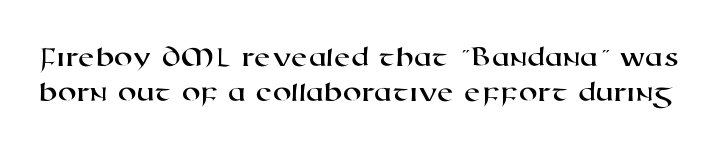
Descenders hang freely into open space. Here the designer chose a conventional face with non-uniform glyph widths. These lines keep a tight, regular rhythm from letter to letter. Font category for this specimen: sans-serif.
